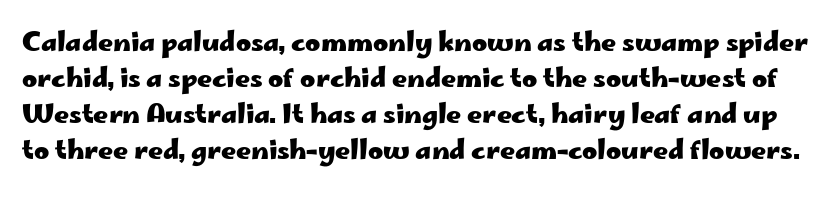
The image shows 26 px bold type, upright; set normal line spacing (1.38x), normal letter spacing, not underlined.
